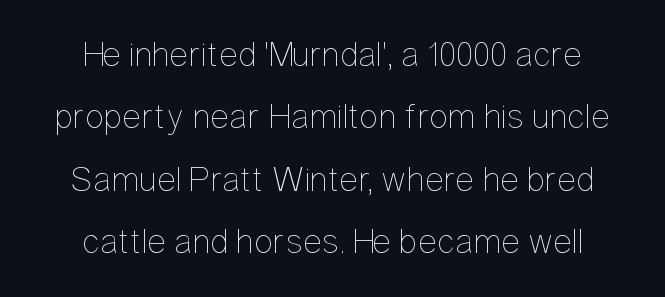
The image shows 36 px thin, condensed type, upright; set centered, line spacing 1.73x, normal letter spacing, not underlined; low stroke contrast and a medium x-height.
